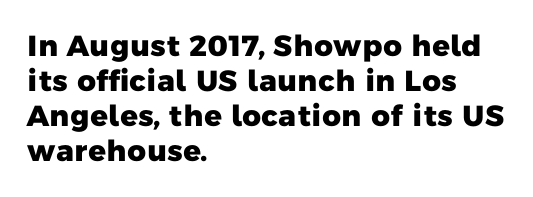
{"serif": "no", "bold": "yes", "weight": "heavy", "width": "normal", "stroke_contrast": "low", "x_height": "medium", "monospaced": "no", "underline": "no", "align": "left", "line_spacing_ratio": 1.21, "letter_spacing": "normal", "letter_spacing_em": 0.0, "glyph_px": 29}
